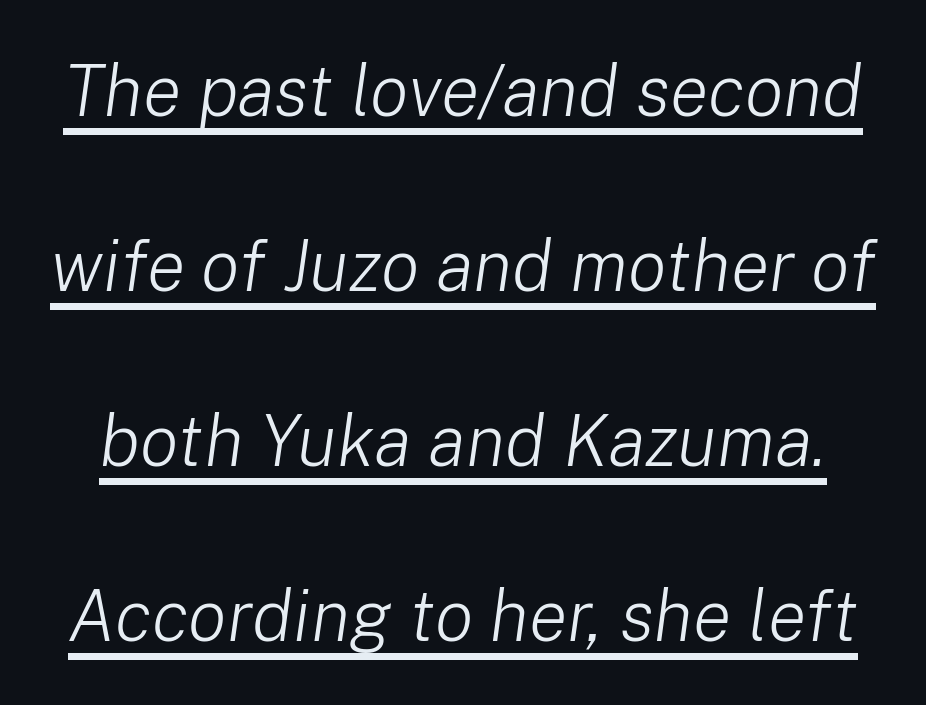
The image shows 72 px light type, italic (leaning right); set loose line spacing (2.43x), normal letter spacing, underlined; low stroke contrast and a medium x-height.
